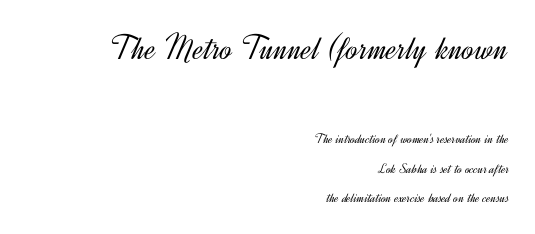
{"serif": "no", "bold": "no", "weight": "light", "width": "normal", "x_height": "small", "monospaced": "no", "underline": "no", "align": "right", "line_spacing": "loose", "line_spacing_ratio": 2.1, "letter_spacing": "normal", "letter_spacing_em": 0.0, "larger_block": "first", "size_ratio": 2.57, "glyph_px": 36}
